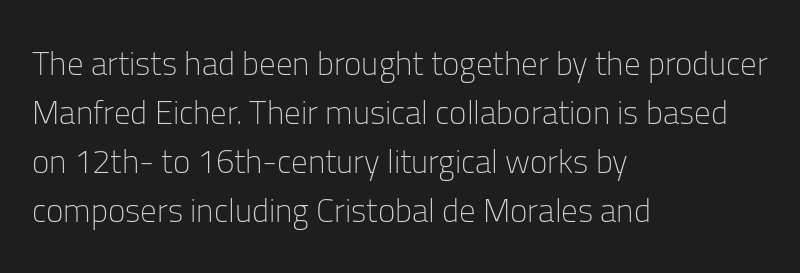
The image shows 33 px light sans-serif type, upright; set left-aligned, normal line spacing (1.48x), normal letter spacing, not underlined; low stroke contrast and a medium x-height.
